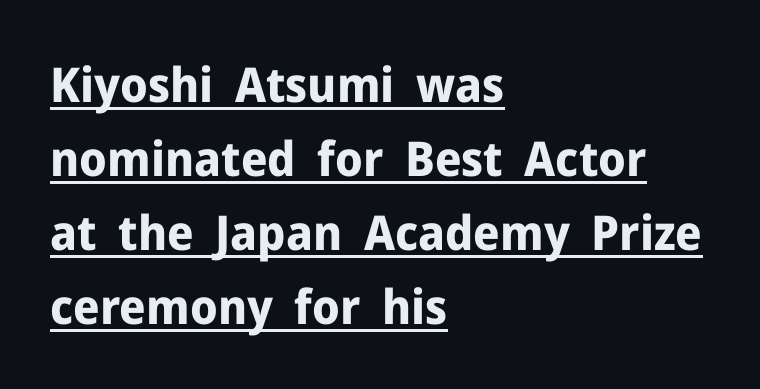
Q: Is the text bold? A: Yes.
Q: Is the text italic (slanted)? A: No, it is upright.
Q: Is the typeface a serif or a sans-serif typeface? A: Sans-serif.
Q: Is the text underlined? A: Yes.
Q: How is the paragraph aligned? A: Left-aligned.
Q: Is the spacing between letters normal or unusually wide? A: Normal.
Q: Is the spacing between lines tight, normal or loose? A: Normal.
Q: Width (condensed, normal, or wide)? A: Normal.
Q: Stroke contrast? A: Low.
Q: x-height? A: Medium.
Q: Monospaced? A: No.
